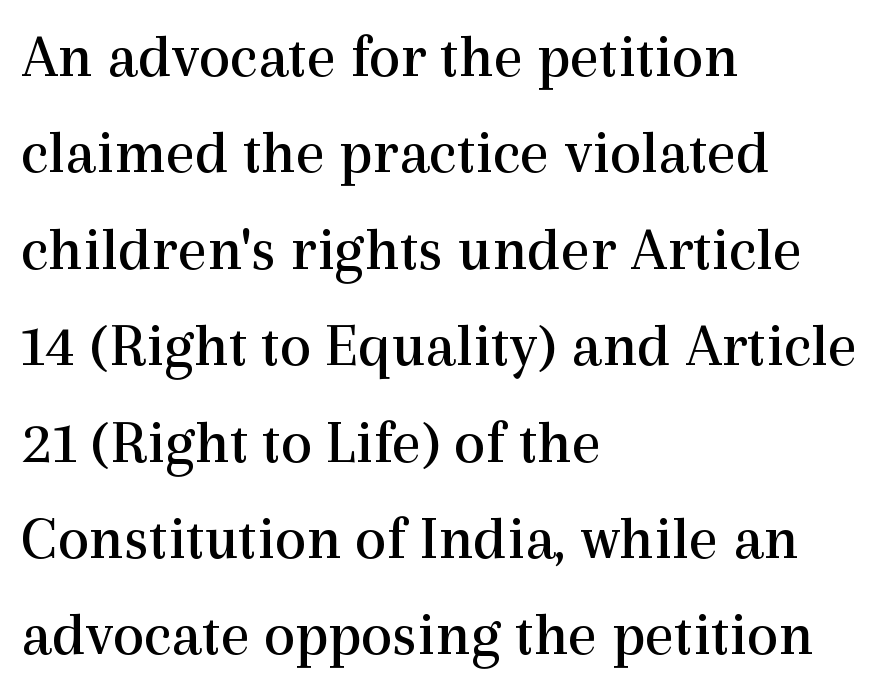
{"serif": "yes", "italic": "no", "bold": "no", "weight": "regular", "width": "normal", "x_height": "medium", "monospaced": "no", "underline": "no", "align": "left", "line_spacing": "normal", "line_spacing_ratio": 1.53, "letter_spacing": "normal", "letter_spacing_em": 0.0, "glyph_px": 63}
